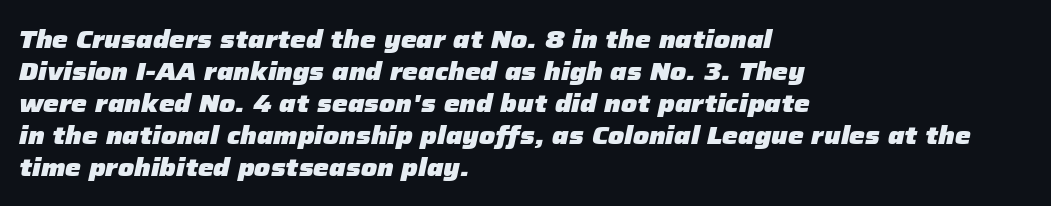
How would I describe the line gaps? Plain and ordinary. This rendering uses left alignment, leaving the right contour irregular. Tall strokes in this sample are angled rather than plumb. Compared with typical body copy, the letter spacing here is the same. Does the weight exceed regular? Yes, all the way to bold. The glyphs are unaccompanied by any horizontal stroke below them.
